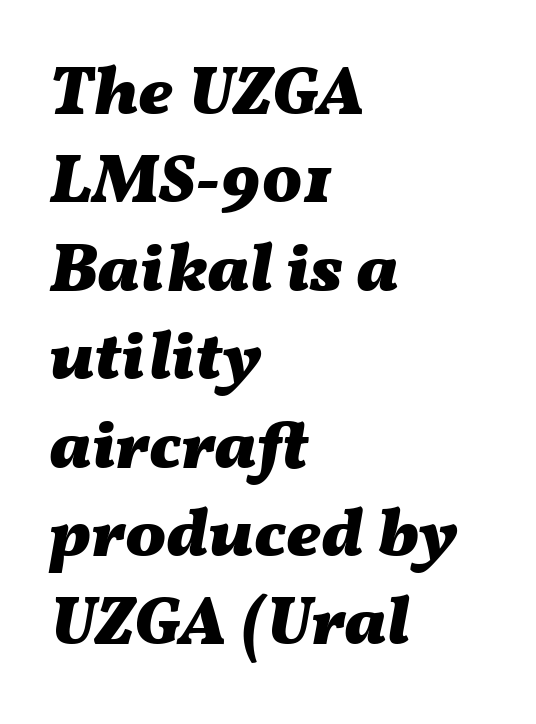
{"italic": "yes", "lean": "right", "slant_degrees": 11, "bold": "yes", "weight": "heavy", "width": "wide", "stroke_contrast": "medium", "x_height": "medium", "monospaced": "no", "underline": "no", "align": "left", "line_spacing": "normal", "line_spacing_ratio": 1.3, "letter_spacing": "normal", "letter_spacing_em": 0.0, "glyph_px": 68}
